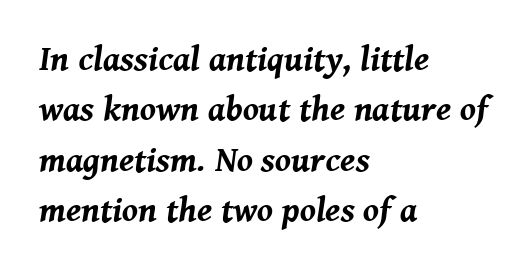
{"italic": "yes", "lean": "right", "slant_degrees": 8, "bold": "yes", "weight": "bold", "width": "normal", "stroke_contrast": "medium", "x_height": "medium", "monospaced": "no", "underline": "no", "align": "left", "line_spacing": "normal", "line_spacing_ratio": 1.44, "letter_spacing": "normal", "letter_spacing_em": 0.0, "glyph_px": 35}
